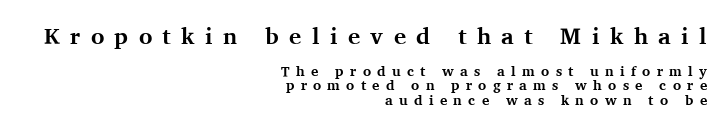
Q: Is the text bold? A: Yes.
Q: Is the text italic (slanted)? A: No, it is upright.
Q: Is the text underlined? A: No.
Q: How is the paragraph aligned? A: Right-aligned.
Q: Is the spacing between letters normal or unusually wide? A: Unusually wide.
Q: Is the spacing between lines tight, normal or loose? A: Tight.
Q: Which block of text is set in a larger size, the first (top) or the second (bottom)? A: The first (top) one.
